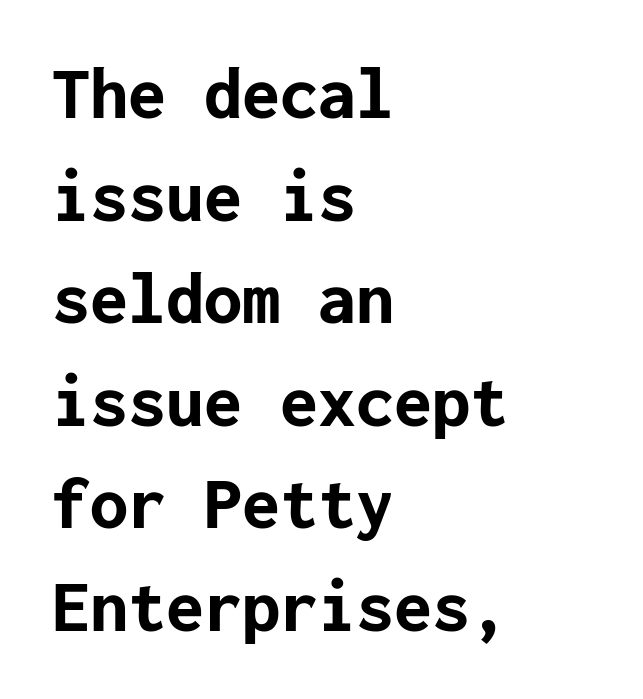
The image shows 76 px bold sans-serif type, upright; set left-aligned, normal line spacing (1.35x), normal letter spacing, not underlined; low stroke contrast and a medium x-height.
